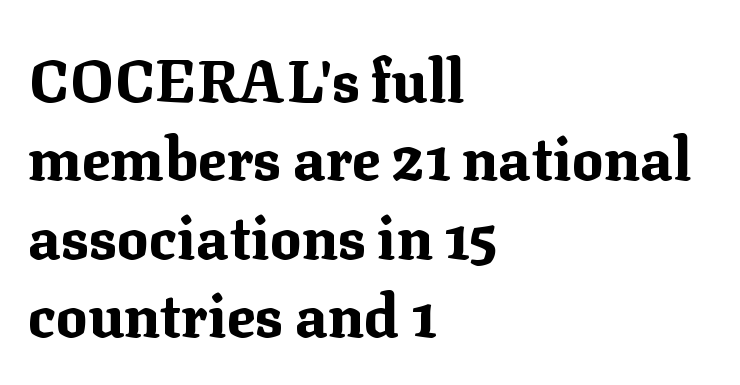
The image shows 59 px bold serif type, upright; set left-aligned, normal line spacing (1.33x), normal letter spacing, not underlined; medium stroke contrast and a medium x-height.
